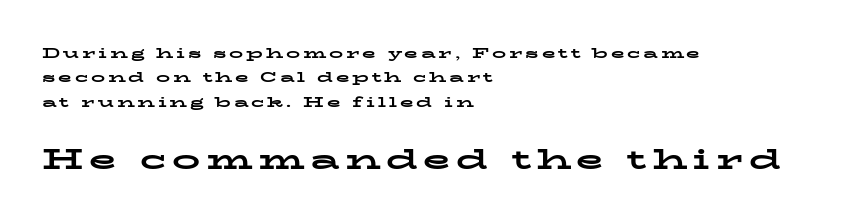
{"serif": "yes", "italic": "no", "bold": "yes", "weight": "bold", "width": "wide", "stroke_contrast": "low", "x_height": "medium", "monospaced": "no", "underline": "no", "align": "left", "line_spacing_ratio": 1.74, "letter_spacing": "wide", "letter_spacing_em": 0.2, "larger_block": "second", "size_ratio": 2.0, "glyph_px": 28}
